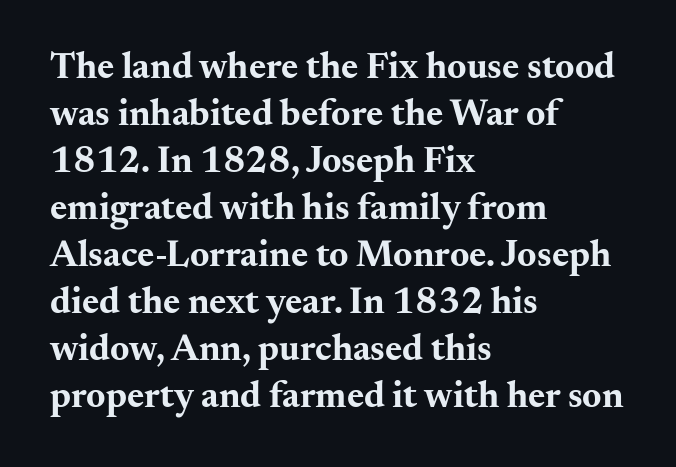
The image shows 37 px bold, wide serif type, upright; set left-aligned, normal line spacing (1.27x), normal letter spacing, not underlined; medium stroke contrast and a small x-height.
